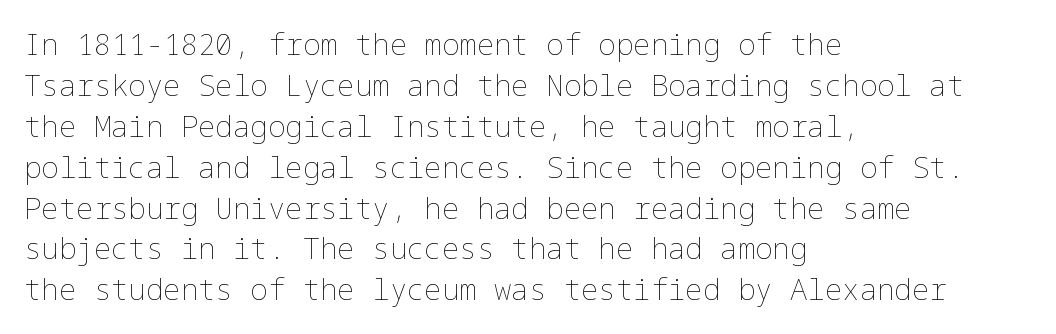
Q: Is the text bold? A: No.
Q: Is the text italic (slanted)? A: No, it is upright.
Q: Is the text underlined? A: No.
Q: How is the paragraph aligned? A: Left-aligned.
Q: Is the spacing between letters normal or unusually wide? A: Normal.
Q: Is the spacing between lines tight, normal or loose? A: Normal.
Q: Width (condensed, normal, or wide)? A: Normal.
Q: Stroke contrast? A: Low.
Q: x-height? A: Medium.
